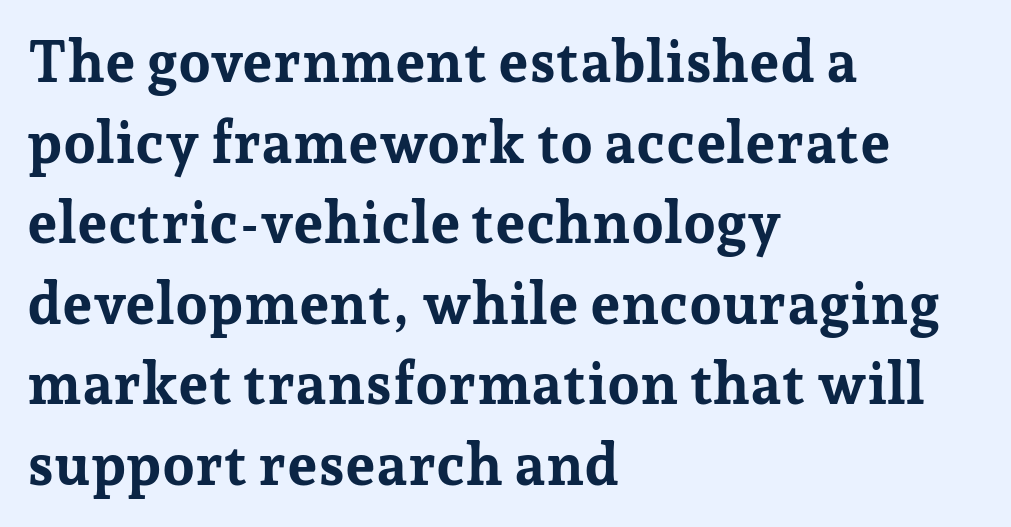
Casual observation: everything's shoved over to the left. Compared with an ordinary text face, these strokes are far heavier — a full bold. Spacing verdict: proportional, widths tailored to each character. The specimen omits any rule beneath the text block's lines. The gaps between neighbouring characters are ordinary and unremarkable.
